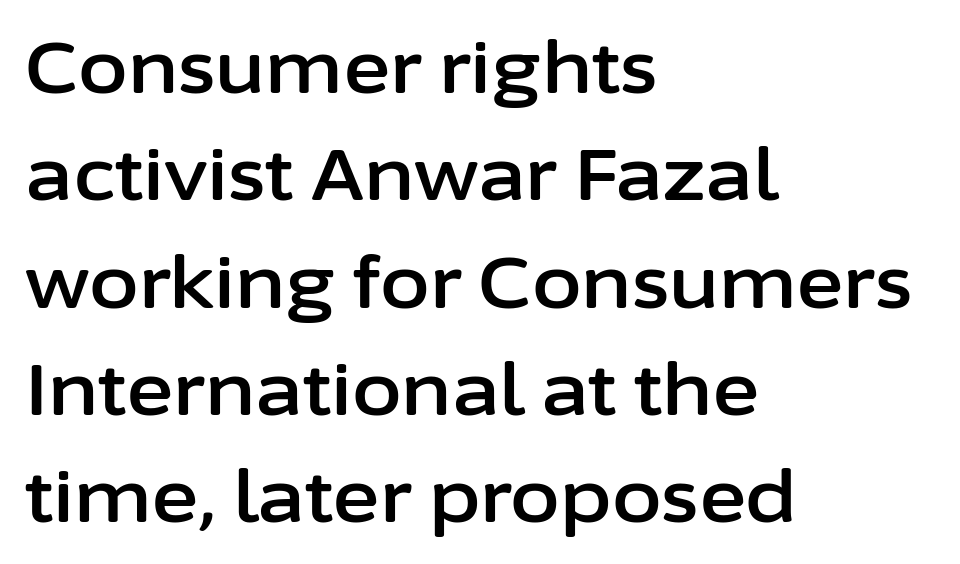
Plain, unruled lines of type. Looks like regular typesetting: each glyph gets only the width it needs. Regarding serifs, this sample does without them. When letters stand straight like this, we call the style roman or upright. How are the letters spaced? Ordinarily, with no added tracking.
